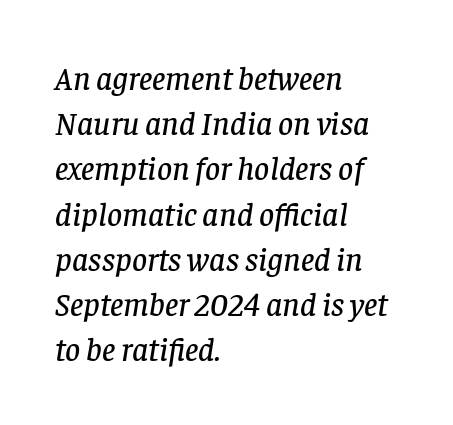
A normal amount of white space separates one row of letters from the next. Type without underlining. Do the characters align in a grid? No, the font is proportional. Classification — serif. If you drew a ruler down the left edge, every line would touch it.
